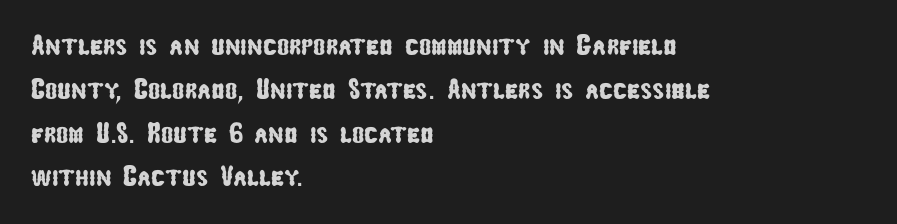
A normal amount of white space separates one row of letters from the next. The rendering keeps characters at their native spacing. Nobody drew a line under any word here. The lines in this sample share a left origin and differ only in where they stop. Check where the strokes stop: nothing finishes them off — pure sans.
